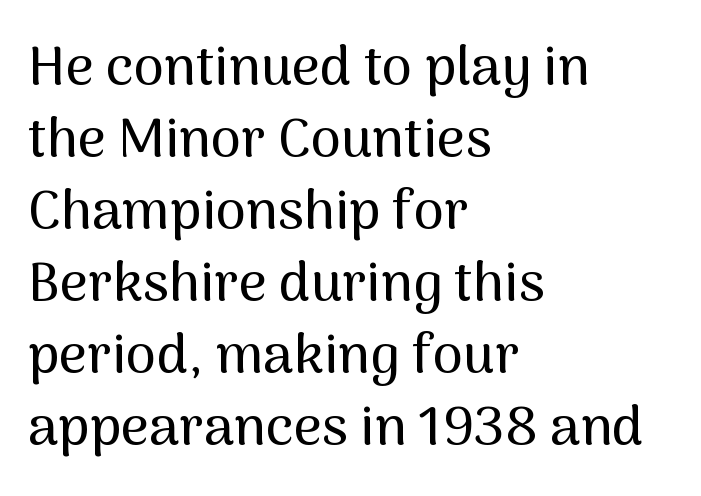
In terms of letterform style, serifs are entirely absent. Successive baselines arrive at the customary interval. Posture: straight, roman, zero tilt. Each letter keeps its own natural width here, so spacing adapts to shape. The gap between lines stays unmarked.
